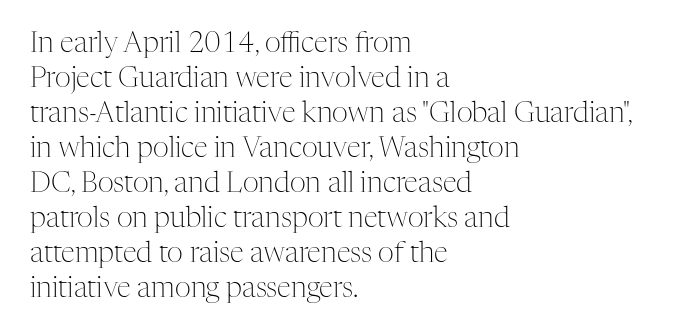
Q: Is the text bold? A: No.
Q: Is the text italic (slanted)? A: No, it is upright.
Q: Is the typeface a serif or a sans-serif typeface? A: Serif.
Q: Is the text underlined? A: No.
Q: How is the paragraph aligned? A: Left-aligned.
Q: Is the spacing between letters normal or unusually wide? A: Normal.
Q: Is the spacing between lines tight, normal or loose? A: Normal.
Q: Width (condensed, normal, or wide)? A: Normal.
Q: Stroke contrast? A: Medium.
Q: x-height? A: Medium.
Q: Monospaced? A: No.
